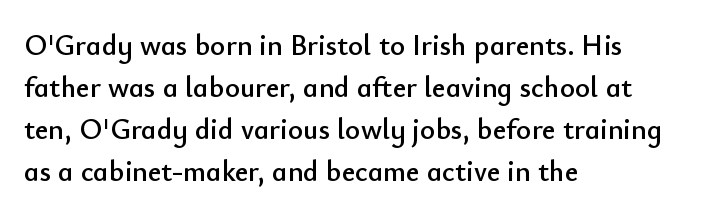
The image shows 29 px sans-serif type, upright; set left-aligned, normal line spacing (1.45x), normal letter spacing, not underlined; low stroke contrast and a small x-height.
